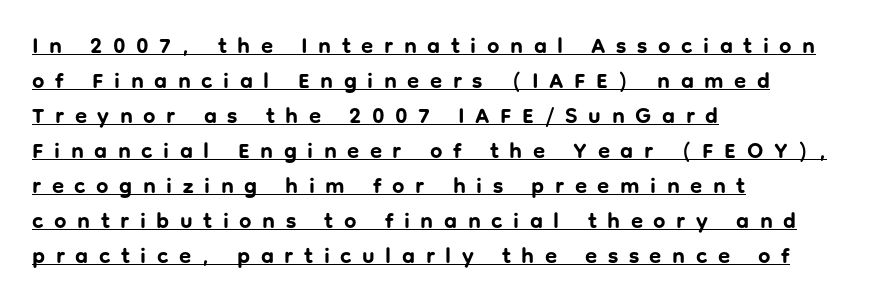
The designer left line spacing at the default. Upright lettering throughout. Glyph-to-glyph distance is far greater than everyday printed text. The setting favours the left margin, as ordinary paragraphs usually do.
